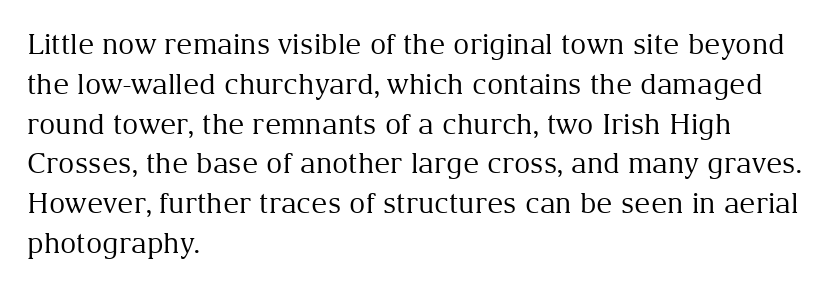
Normally led — the rows are evenly, conventionally spaced. If you drew a ruler down the left edge, every line would touch it. Stems here are at most as thick as an everyday book face. Ascenders rise straight up at ninety degrees. Glyph-to-glyph distance matches everyday printed text. Spacing verdict: proportional, widths tailored to each character.
